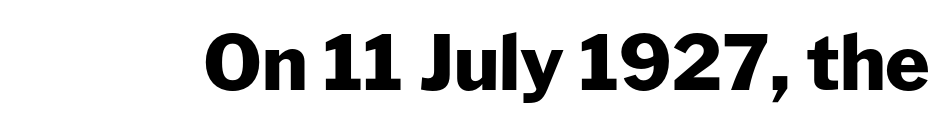
{"serif": "no", "italic": "no", "bold": "yes", "weight": "heavy", "width": "normal", "stroke_contrast": "low", "x_height": "medium", "monospaced": "no", "underline": "no", "letter_spacing": "normal", "letter_spacing_em": 0.0, "glyph_px": 76}
